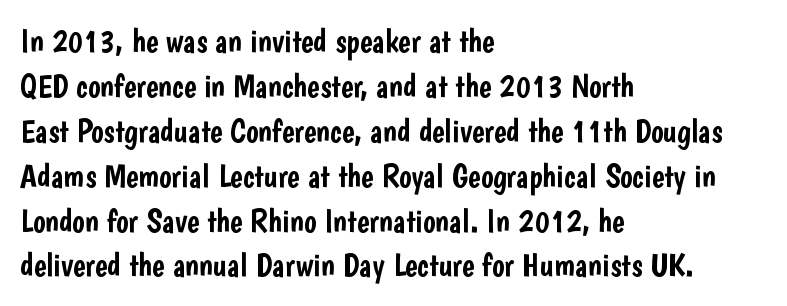
The image shows 33 px condensed sans-serif type, upright; set left-aligned, normal line spacing (1.36x), normal letter spacing, not underlined; low stroke contrast and a medium x-height.
